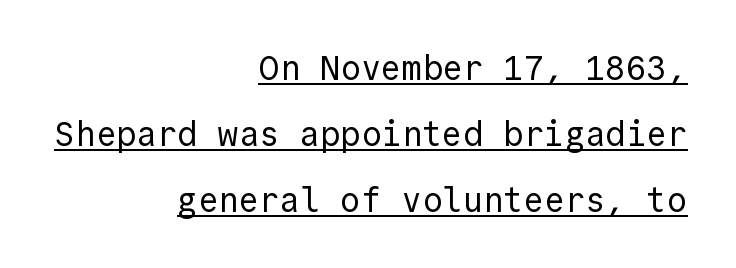
{"serif": "no", "italic": "no", "bold": "no", "weight": "regular", "width": "normal", "x_height": "medium", "monospaced": "yes", "underline": "yes", "align": "right", "line_spacing": "loose", "line_spacing_ratio": 1.94, "letter_spacing": "normal", "letter_spacing_em": 0.0, "glyph_px": 34}
